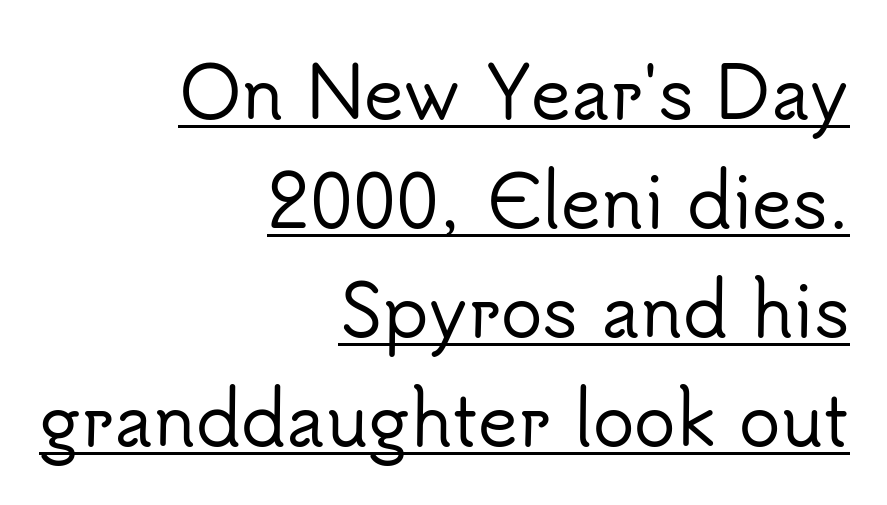
Q: Is the text italic (slanted)? A: No, it is upright.
Q: Is the typeface a serif or a sans-serif typeface? A: Sans-serif.
Q: Is the text underlined? A: Yes.
Q: How is the paragraph aligned? A: Right-aligned.
Q: Is the spacing between letters normal or unusually wide? A: Normal.
Q: Is the spacing between lines tight, normal or loose? A: Normal.
Q: Width (condensed, normal, or wide)? A: Normal.
Q: Stroke contrast? A: Low.
Q: x-height? A: Small.
Q: Monospaced? A: No.
